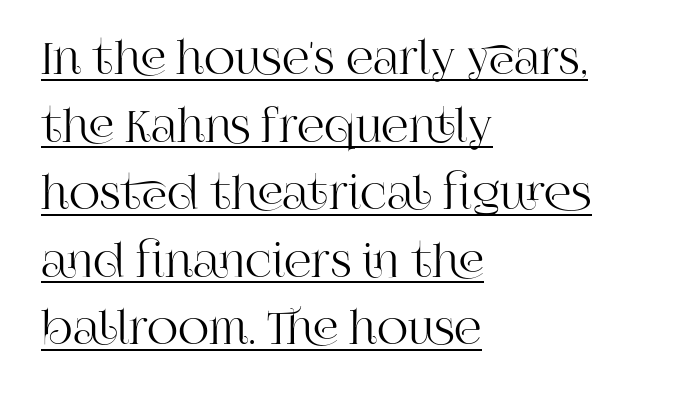
Type style note: has serifs. These characters rest on top of a visible drawn line. This block has exactly the height ordinary leading produces. Character widths vary here, with narrow letters taking less room than wide ones. The letters stand straight up with perfectly vertical stems.
